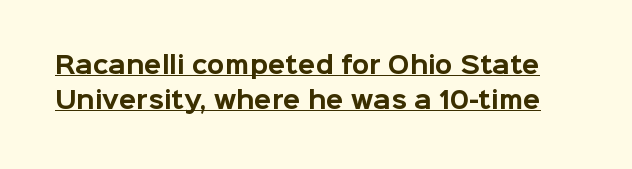
Q: Is the text bold? A: Yes.
Q: Is the text italic (slanted)? A: No, it is upright.
Q: Is the text underlined? A: Yes.
Q: Is the spacing between letters normal or unusually wide? A: Normal.
Q: Is the spacing between lines tight, normal or loose? A: Normal.
